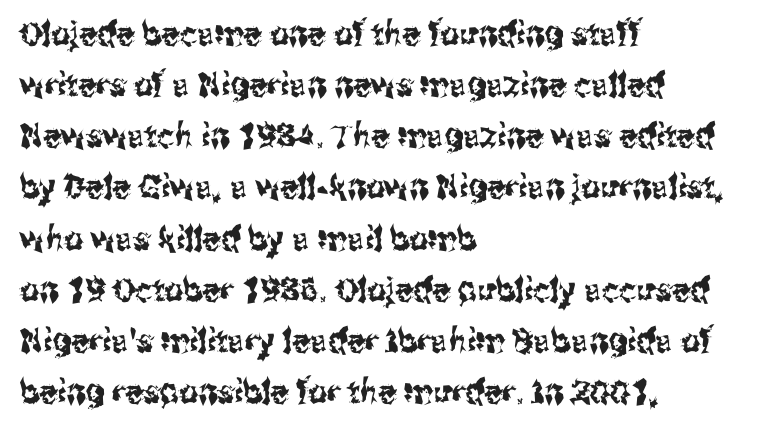
Each row of text sits above clean, open space. Here the designer chose a conventional face with non-uniform glyph widths. Characters follow at the spacing the type designer built in. In terms of leading, this rendering sits right in the middle. Layout note: lines flush left.
